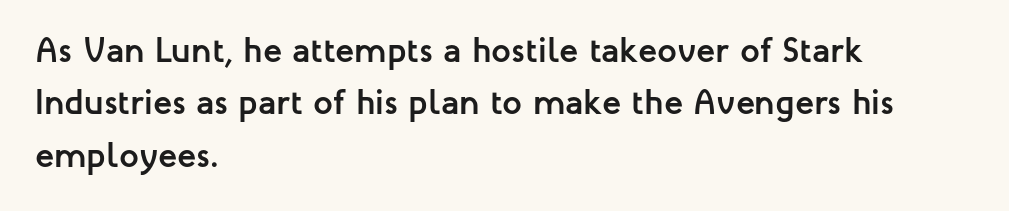
The image shows 35 px semibold sans-serif type, upright; set left-aligned, normal line spacing (1.5x), normal letter spacing, not underlined; low stroke contrast and a medium x-height.
